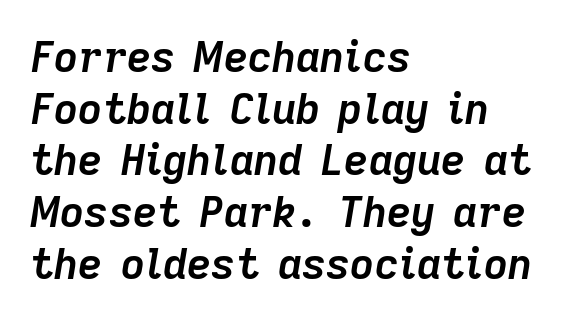
The image shows 42 px semibold type, italic (leaning right); set left-aligned, line spacing 1.23x, normal letter spacing, not underlined; low stroke contrast and a medium x-height.
